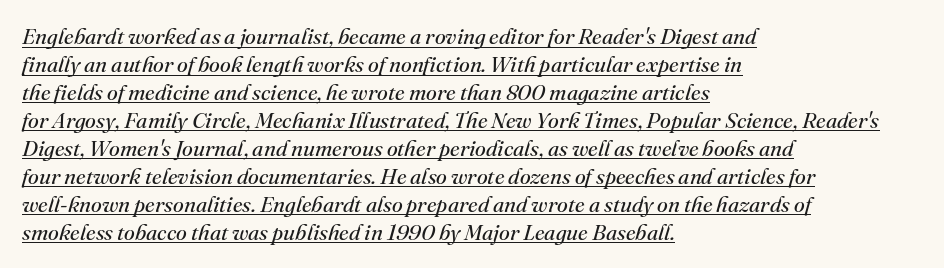
The image shows 22 px text type, italic (leaning right); set left-aligned, normal line spacing (1.27x), normal letter spacing, underlined.
